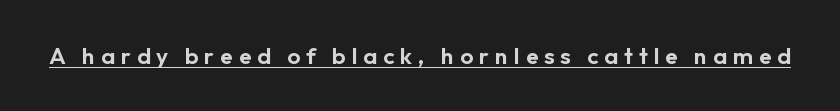
{"italic": "no", "underline": "yes", "letter_spacing": "wide", "letter_spacing_em": 0.26, "glyph_px": 23}
